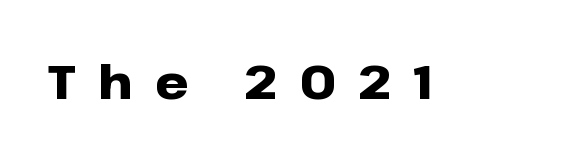
A sans-serif font was chosen for this passage. As a designer I'd log this as weight 700, bold. Clear beneath every line of the passage. This is the regular roman posture of the typeface.
